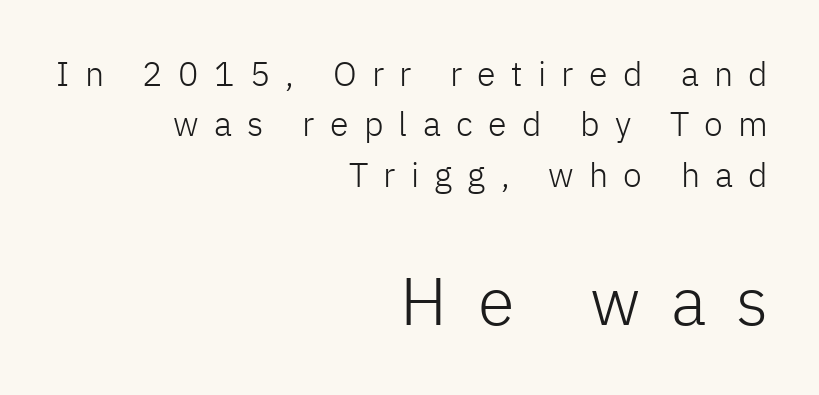
Q: Is the text bold? A: No.
Q: Is the text italic (slanted)? A: No, it is upright.
Q: Is the typeface a serif or a sans-serif typeface? A: Sans-serif.
Q: Is the text underlined? A: No.
Q: How is the paragraph aligned? A: Right-aligned.
Q: Is the spacing between letters normal or unusually wide? A: Unusually wide.
Q: Is the spacing between lines tight, normal or loose? A: Normal.
Q: Which block of text is set in a larger size, the first (top) or the second (bottom)? A: The second (bottom) one.
Q: Width (condensed, normal, or wide)? A: Normal.
Q: Stroke contrast? A: Low.
Q: x-height? A: Medium.
Q: Monospaced? A: No.
